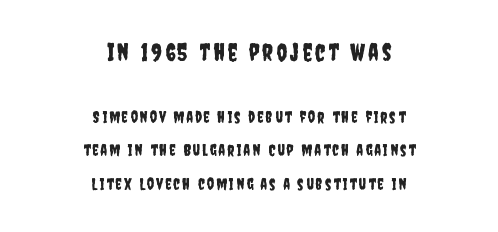
{"italic": "no", "underline": "no", "align": "center", "line_spacing": "loose", "line_spacing_ratio": 2.08, "larger_block": "first", "size_ratio": 1.5, "glyph_px": 24}
